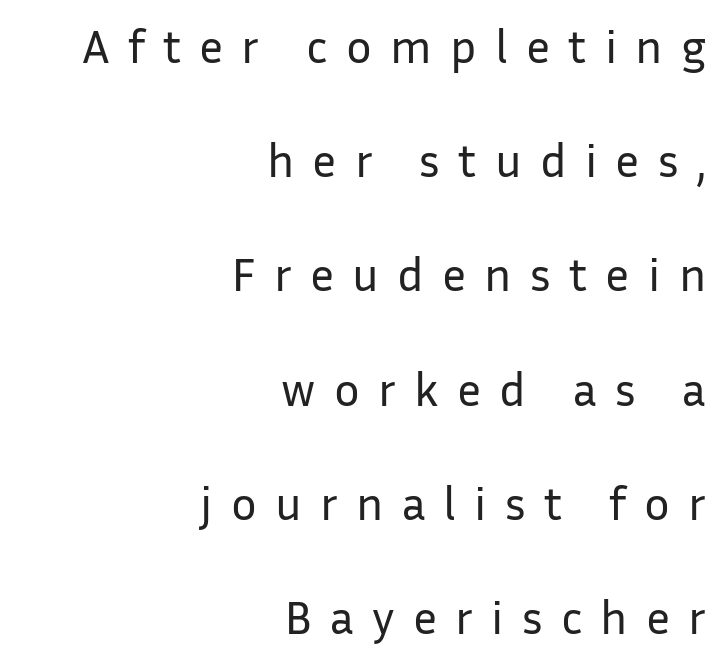
Q: Is the text bold? A: No.
Q: Is the text italic (slanted)? A: No, it is upright.
Q: Is the typeface a serif or a sans-serif typeface? A: Sans-serif.
Q: Is the text underlined? A: No.
Q: How is the paragraph aligned? A: Right-aligned.
Q: Is the spacing between letters normal or unusually wide? A: Unusually wide.
Q: Is the spacing between lines tight, normal or loose? A: Loose.
Q: Width (condensed, normal, or wide)? A: Normal.
Q: Stroke contrast? A: Low.
Q: x-height? A: Medium.
Q: Monospaced? A: No.
